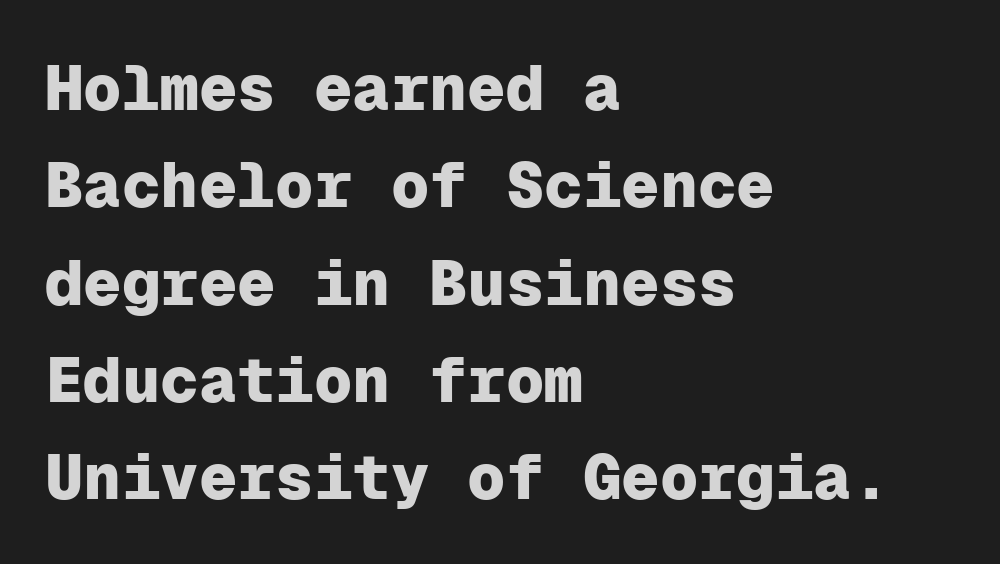
{"serif": "no", "italic": "no", "bold": "yes", "weight": "heavy", "width": "normal", "stroke_contrast": "low", "x_height": "medium", "monospaced": "yes", "underline": "no", "align": "left", "line_spacing": "normal", "line_spacing_ratio": 1.52, "letter_spacing": "normal", "letter_spacing_em": 0.0, "glyph_px": 64}
